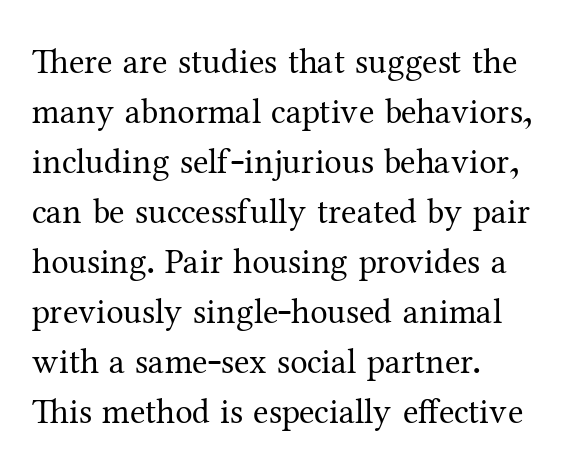
{"serif": "yes", "italic": "no", "bold": "no", "weight": "regular", "width": "normal", "stroke_contrast": "medium", "x_height": "medium", "monospaced": "no", "underline": "no", "align": "left", "line_spacing": "normal", "line_spacing_ratio": 1.43, "letter_spacing": "normal", "letter_spacing_em": 0.0, "glyph_px": 35}
